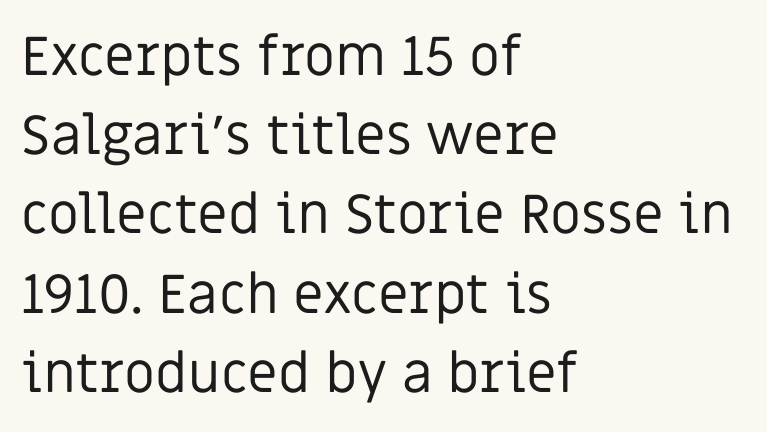
The image shows 55 px regular-weight sans-serif type, upright; set left-aligned, normal line spacing (1.44x), normal letter spacing, not underlined; low stroke contrast and a large x-height.
